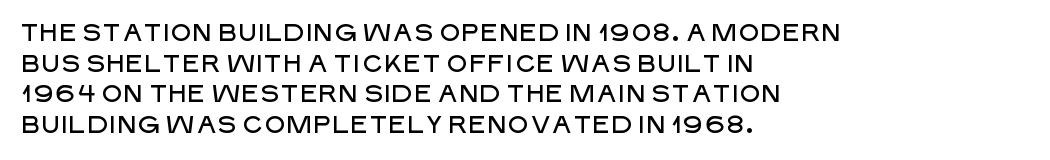
{"italic": "no", "underline": "no", "align": "left", "line_spacing": "normal", "line_spacing_ratio": 1.28, "letter_spacing": "normal", "letter_spacing_em": 0.0, "glyph_px": 24}
